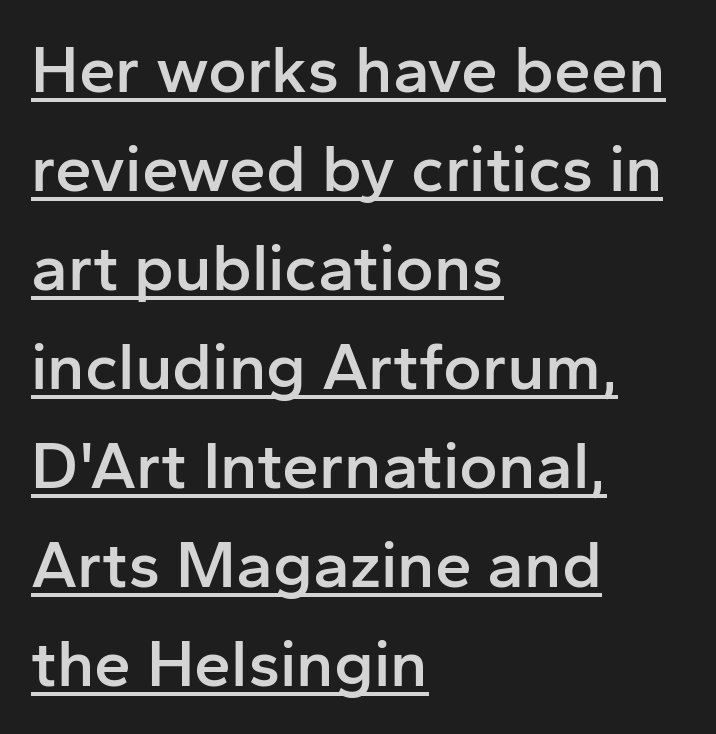
{"serif": "no", "italic": "no", "bold": "semi", "weight": "semibold", "width": "normal", "stroke_contrast": "low", "x_height": "medium", "monospaced": "no", "underline": "yes", "align": "left", "line_spacing": "normal", "line_spacing_ratio": 1.5, "letter_spacing": "normal", "letter_spacing_em": 0.0, "glyph_px": 66}
